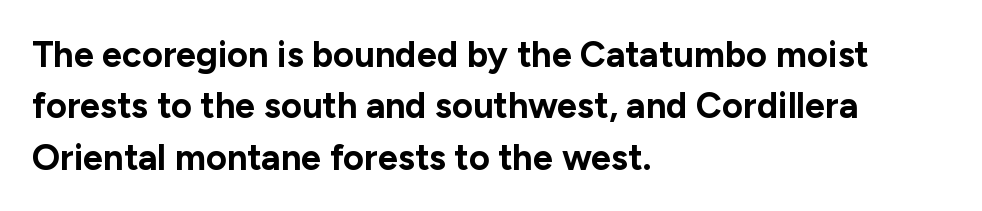
Q: Is the text bold? A: Yes.
Q: Is the text italic (slanted)? A: No, it is upright.
Q: Is the typeface a serif or a sans-serif typeface? A: Sans-serif.
Q: Is the text underlined? A: No.
Q: How is the paragraph aligned? A: Left-aligned.
Q: Is the spacing between letters normal or unusually wide? A: Normal.
Q: Is the spacing between lines tight, normal or loose? A: Normal.
Q: Width (condensed, normal, or wide)? A: Normal.
Q: Stroke contrast? A: Low.
Q: x-height? A: Medium.
Q: Monospaced? A: No.
